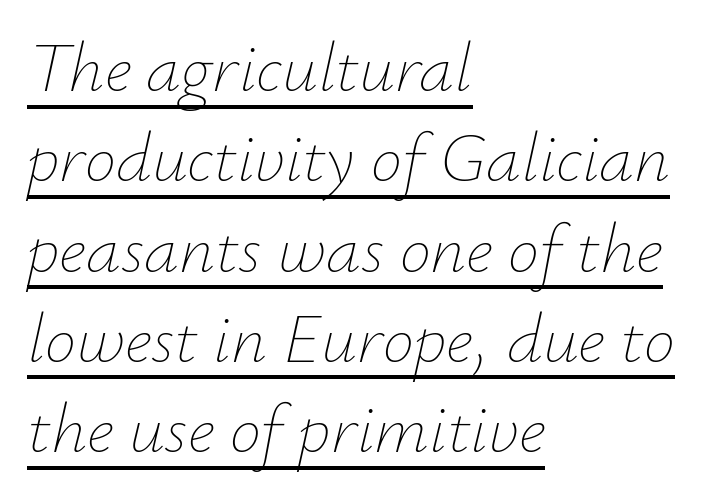
This rendering leaves character spacing at its baseline value. A continuous stroke trails under the words, as in a hyperlink. Slanted lettering throughout. Bold? No — there's no thickening of the strokes.
